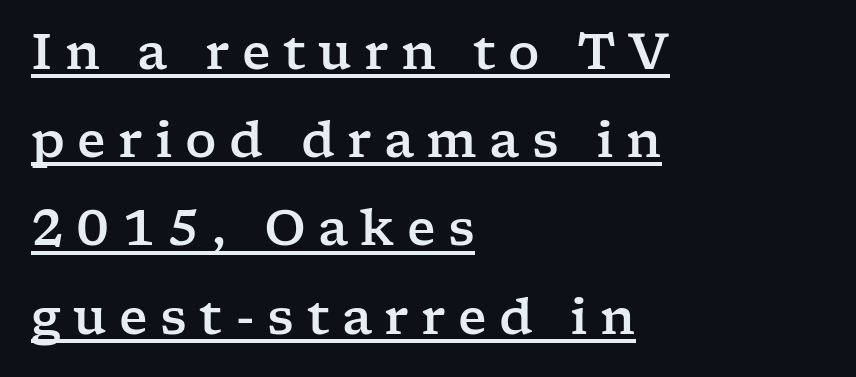
The image shows 49 px wide serif type, upright; set left-aligned, line spacing 1.8x, unusually wide letter spacing (+0.25 em), underlined; low stroke contrast and a medium x-height.
